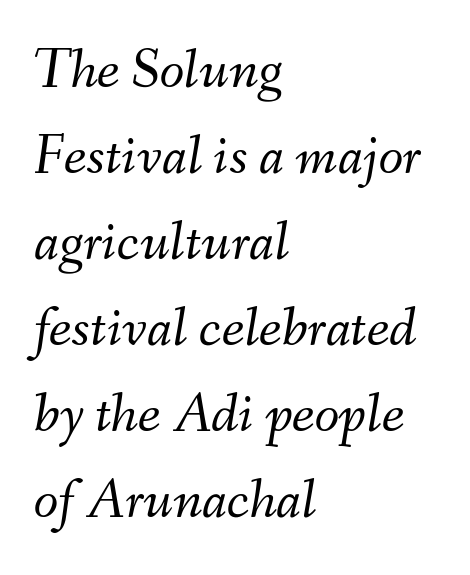
{"italic": "yes", "lean": "right", "slant_degrees": 9, "bold": "no", "weight": "light", "width": "normal", "stroke_contrast": "medium", "x_height": "small", "monospaced": "no", "underline": "no", "align": "left", "line_spacing": "normal", "line_spacing_ratio": 1.51, "letter_spacing": "normal", "letter_spacing_em": 0.0, "glyph_px": 57}
